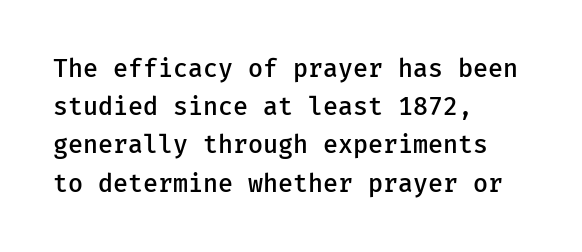
The image shows 25 px text type, upright; set left-aligned, normal line spacing (1.53x), normal letter spacing, not underlined.
